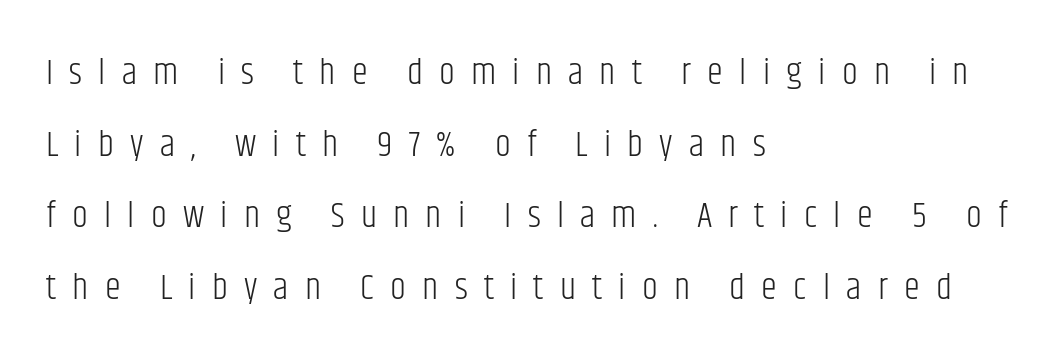
The image shows 36 px light, condensed sans-serif type, upright; set left-aligned, loose line spacing (1.99x), unusually wide letter spacing (+0.45 em), not underlined; low stroke contrast and a large x-height.
